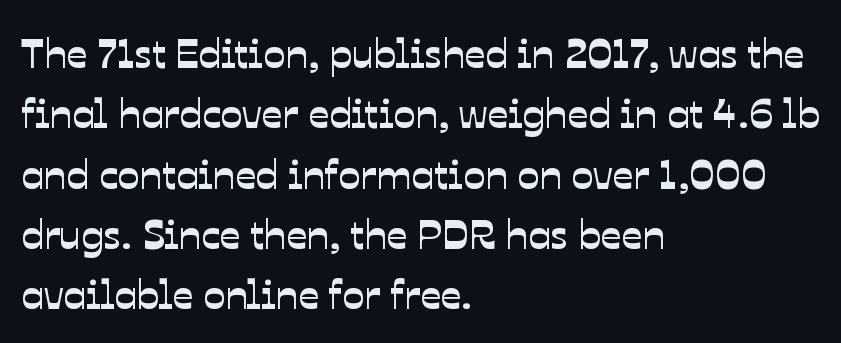
Q: Is the typeface a serif or a sans-serif typeface? A: Sans-serif.
Q: Is the text underlined? A: No.
Q: How is the paragraph aligned? A: Left-aligned.
Q: Is the spacing between letters normal or unusually wide? A: Normal.
Q: Is the spacing between lines tight, normal or loose? A: Normal.
Q: Width (condensed, normal, or wide)? A: Normal.
Q: Stroke contrast? A: Low.
Q: x-height? A: Medium.
Q: Monospaced? A: No.
